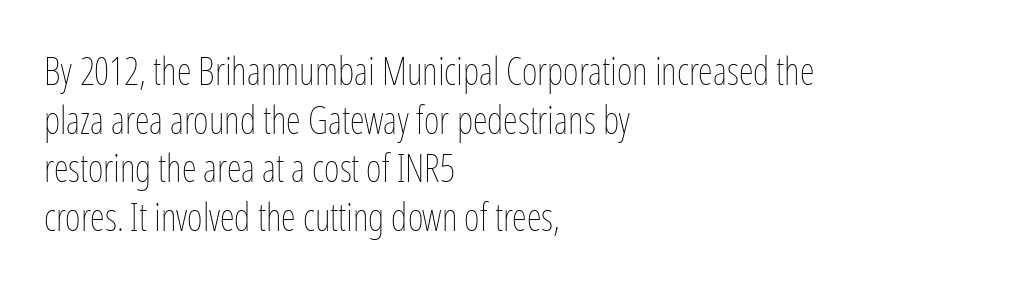
{"italic": "no", "bold": "no", "weight": "thin", "width": "condensed", "stroke_contrast": "low", "x_height": "medium", "monospaced": "no", "underline": "no", "align": "left", "line_spacing": "normal", "line_spacing_ratio": 1.28, "letter_spacing": "normal", "letter_spacing_em": 0.0, "glyph_px": 38}
